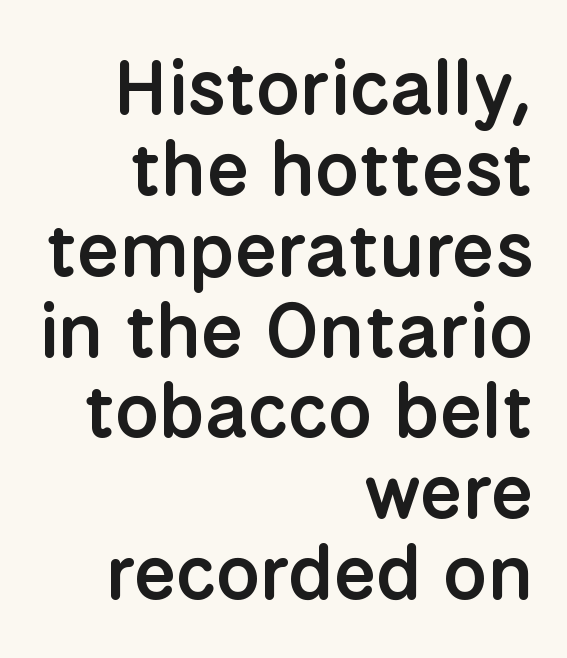
{"serif": "no", "italic": "no", "bold": "semi", "weight": "semibold", "width": "normal", "stroke_contrast": "low", "x_height": "medium", "monospaced": "no", "underline": "no", "align": "right", "line_spacing": "tight", "line_spacing_ratio": 1.05, "letter_spacing": "normal", "letter_spacing_em": 0.0, "glyph_px": 77}
